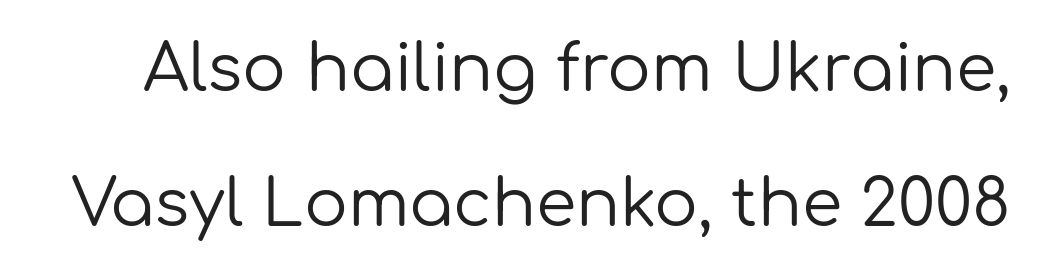
{"serif": "no", "italic": "no", "bold": "no", "weight": "regular", "width": "normal", "stroke_contrast": "low", "x_height": "medium", "monospaced": "no", "underline": "no", "line_spacing": "loose", "line_spacing_ratio": 2.08, "letter_spacing": "normal", "letter_spacing_em": 0.0, "glyph_px": 65}
